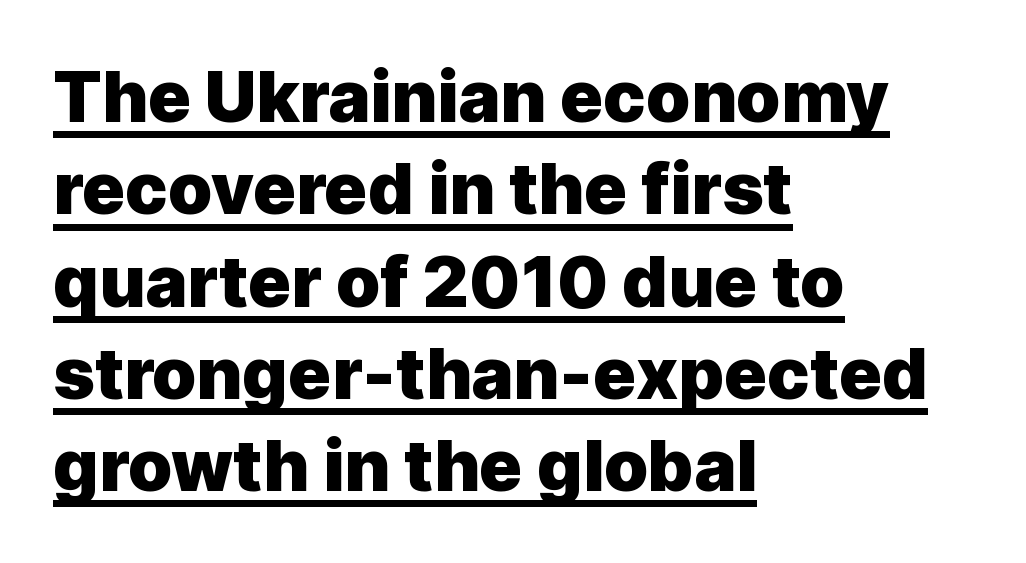
Q: Is the text bold? A: Yes.
Q: Is the text italic (slanted)? A: No, it is upright.
Q: Is the typeface a serif or a sans-serif typeface? A: Sans-serif.
Q: Is the text underlined? A: Yes.
Q: How is the paragraph aligned? A: Left-aligned.
Q: Is the spacing between letters normal or unusually wide? A: Normal.
Q: Is the spacing between lines tight, normal or loose? A: Normal.
Q: Width (condensed, normal, or wide)? A: Normal.
Q: x-height? A: Medium.
Q: Monospaced? A: No.
